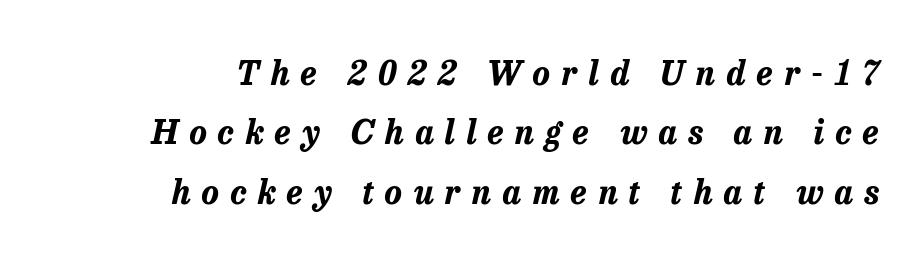
Caption: bold face, heavy strokes. Does the copy run flush right? Yes — the right margin is perfectly even. Underline: absent. The face used here has a pronounced slope to its letters.
